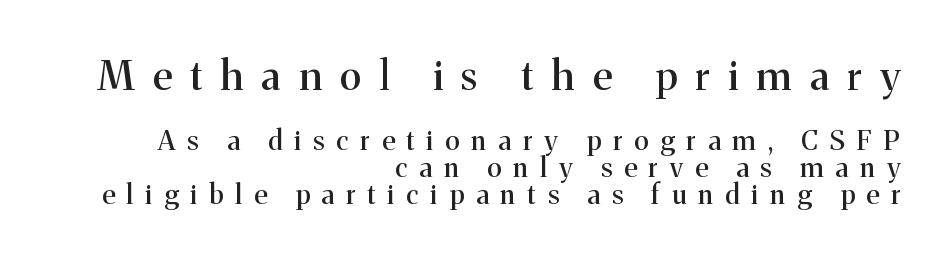
These lines were composed using upright roman letters. The designer went with a serif here, giving each stem small feet. The specimen omits any rule beneath the text block's lines. Is this a fixed-width face? No — the glyphs have proportional, varying widths.
